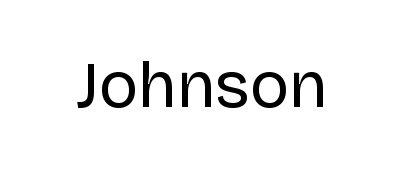
{"serif": "no", "italic": "no", "bold": "no", "weight": "regular", "width": "normal", "stroke_contrast": "low", "x_height": "large", "monospaced": "no", "underline": "no", "letter_spacing": "normal", "letter_spacing_em": 0.0, "glyph_px": 65}
